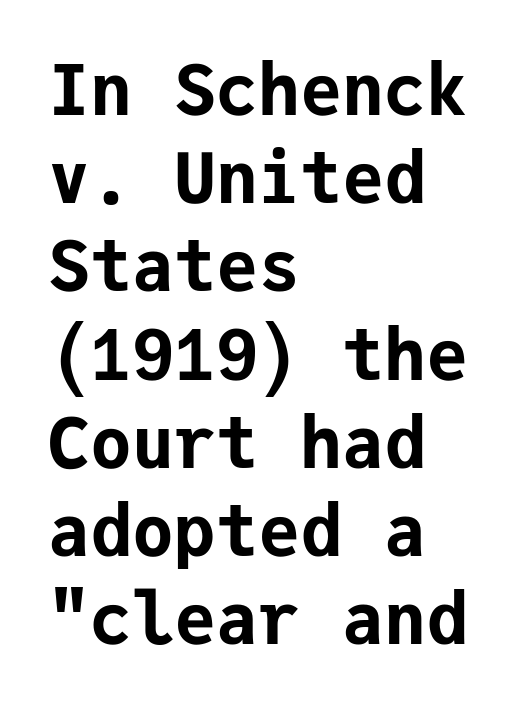
The image shows 70 px bold sans-serif type, upright, monospaced; set left-aligned, normal line spacing (1.26x), normal letter spacing, not underlined; low stroke contrast and a medium x-height.
